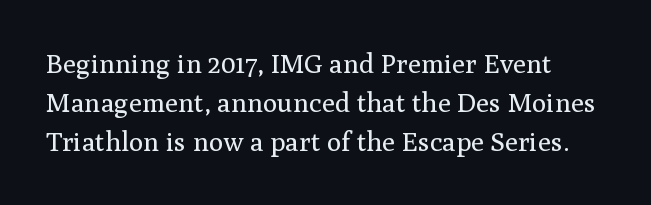
The cut favours lightness, reaching ordinary text weight at its darkest. Posture: straight, roman, zero tilt. The area under the type is left untouched. Regarding leading, the lines here are spaced in the standard way.
